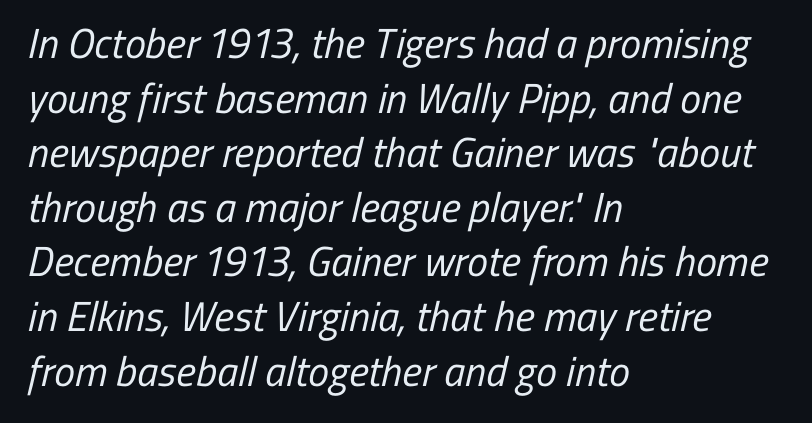
Q: Is the text bold? A: No.
Q: Is the typeface a serif or a sans-serif typeface? A: Sans-serif.
Q: Is the text underlined? A: No.
Q: How is the paragraph aligned? A: Left-aligned.
Q: Is the spacing between letters normal or unusually wide? A: Normal.
Q: Is the spacing between lines tight, normal or loose? A: Normal.
Q: Width (condensed, normal, or wide)? A: Condensed.
Q: Stroke contrast? A: Low.
Q: x-height? A: Medium.
Q: Monospaced? A: No.
